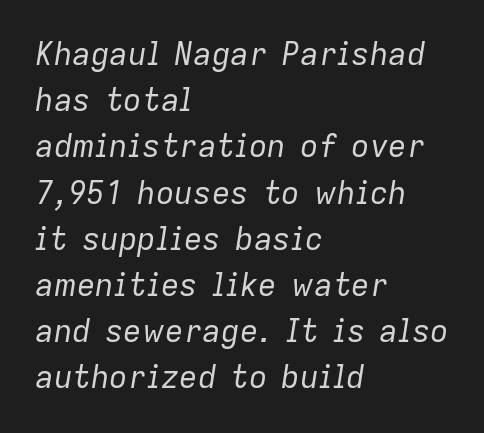
Q: Is the text bold? A: No.
Q: Is the text italic (slanted)? A: Yes, it leans right by about 9 degrees.
Q: Is the text underlined? A: No.
Q: How is the paragraph aligned? A: Left-aligned.
Q: Is the spacing between letters normal or unusually wide? A: Normal.
Q: Is the spacing between lines tight, normal or loose? A: Normal.
Q: Width (condensed, normal, or wide)? A: Normal.
Q: Stroke contrast? A: Low.
Q: x-height? A: Medium.
Q: Monospaced? A: No.
